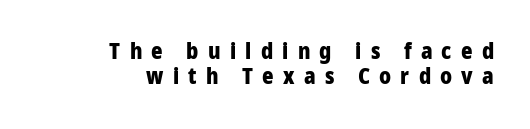
Q: Is the text bold? A: Yes.
Q: Is the text italic (slanted)? A: No, it is upright.
Q: Is the text underlined? A: No.
Q: How is the paragraph aligned? A: Right-aligned.
Q: Is the spacing between letters normal or unusually wide? A: Unusually wide.
Q: Is the spacing between lines tight, normal or loose? A: Tight.
